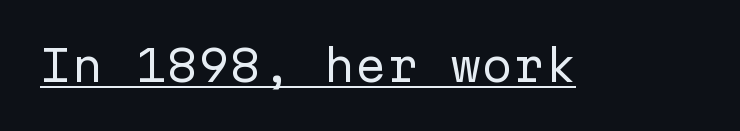
The image shows 42 px regular-weight sans-serif type, upright, monospaced; set normal letter spacing, underlined; low stroke contrast and a medium x-height.
